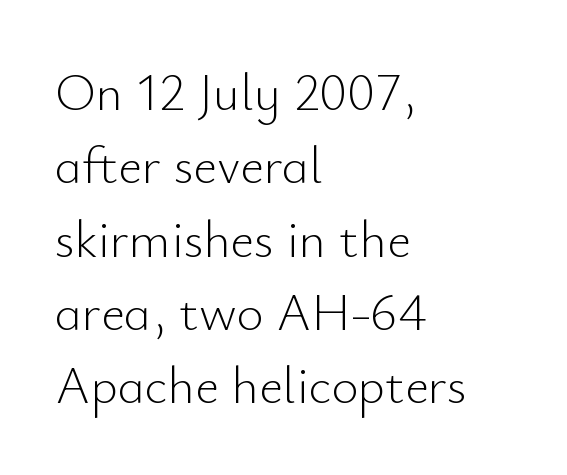
{"serif": "no", "italic": "no", "bold": "no", "weight": "light", "width": "normal", "stroke_contrast": "low", "x_height": "small", "monospaced": "no", "underline": "no", "align": "left", "line_spacing": "normal", "line_spacing_ratio": 1.41, "letter_spacing": "normal", "letter_spacing_em": 0.0, "glyph_px": 52}
